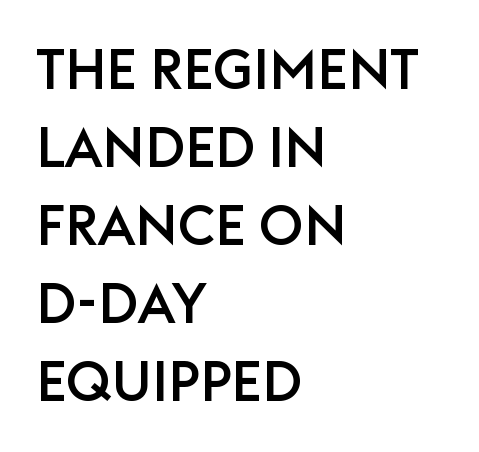
{"serif": "no", "italic": "no", "width": "normal", "stroke_contrast": "low", "x_height": "large", "monospaced": "no", "underline": "no", "align": "left", "line_spacing": "normal", "line_spacing_ratio": 1.42, "letter_spacing": "normal", "letter_spacing_em": 0.0, "glyph_px": 55}
